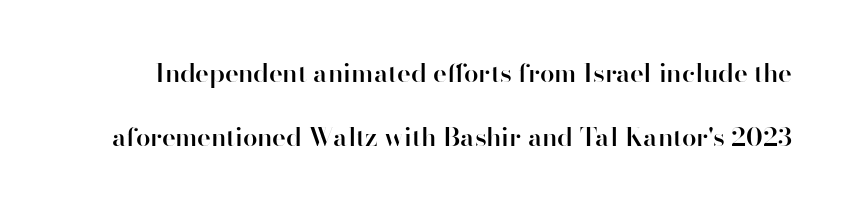
The image shows 26 px text type, upright; set loose line spacing (2.45x), normal letter spacing, not underlined.
